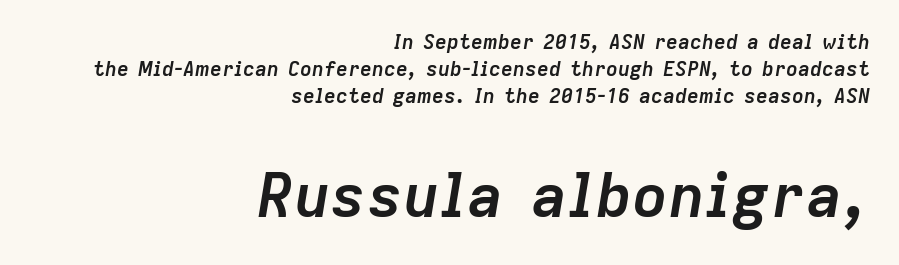
The image shows 61 px semibold type, italic (leaning right); set right-aligned, normal line spacing (1.34x), normal letter spacing, not underlined; the second (bottom) block is 3.05x larger; low stroke contrast and a medium x-height.
